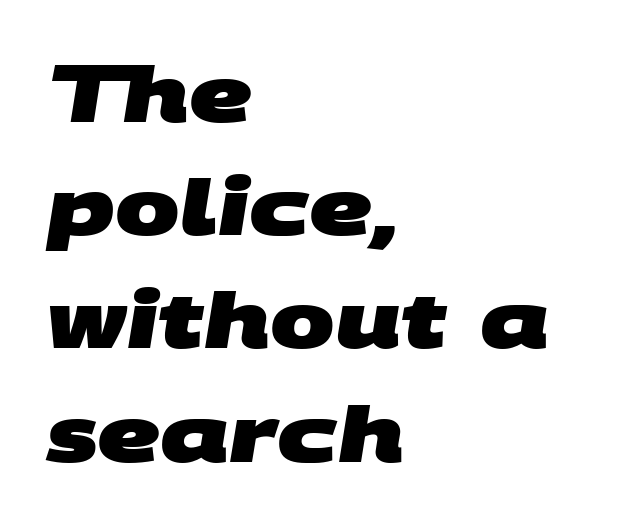
The image shows 77 px heavy, wide sans-serif type; set left-aligned, normal line spacing (1.47x), normal letter spacing, not underlined; medium stroke contrast and a large x-height.
